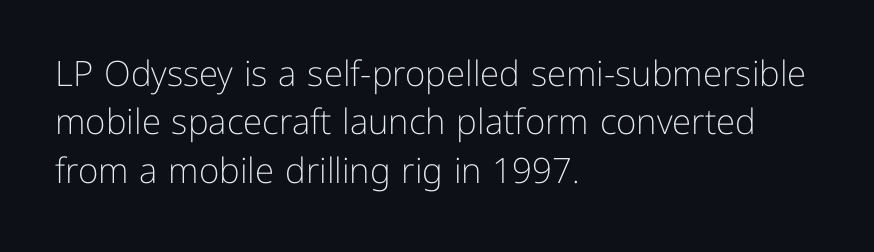
It's the straight-up-and-down kind of type. This sample has the flowing, uneven cadence of proportional lettering. The weight would be labelled regular, book, light, or lighter still. Nobody touched the tracking dial on this one.
